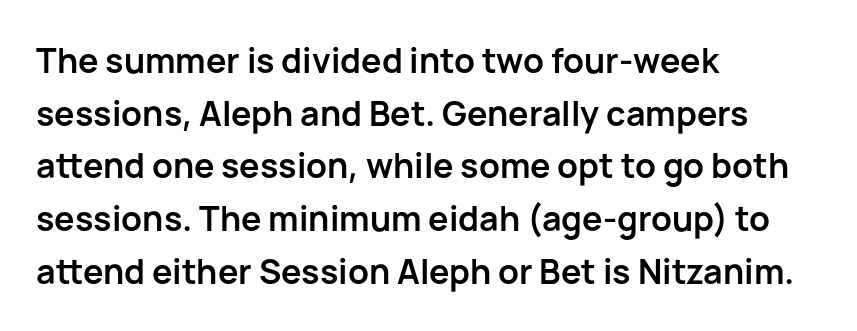
Q: Is the text bold? A: Yes.
Q: Is the text italic (slanted)? A: No, it is upright.
Q: Is the typeface a serif or a sans-serif typeface? A: Sans-serif.
Q: Is the text underlined? A: No.
Q: How is the paragraph aligned? A: Left-aligned.
Q: Is the spacing between letters normal or unusually wide? A: Normal.
Q: Is the spacing between lines tight, normal or loose? A: Normal.
Q: Width (condensed, normal, or wide)? A: Normal.
Q: Stroke contrast? A: Low.
Q: x-height? A: Medium.
Q: Monospaced? A: No.
